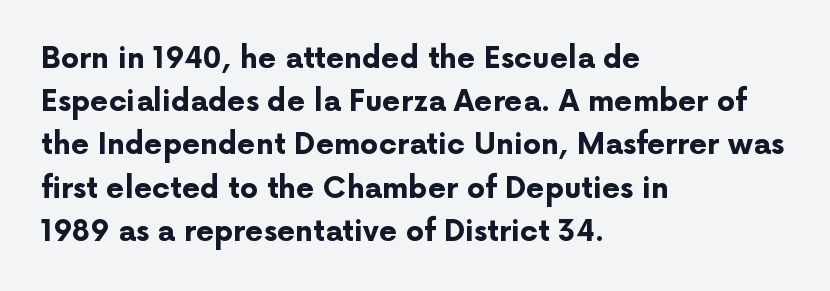
{"serif": "no", "italic": "no", "bold": "yes", "weight": "bold", "width": "normal", "stroke_contrast": "low", "x_height": "medium", "monospaced": "no", "underline": "no", "align": "left", "line_spacing": "normal", "line_spacing_ratio": 1.49, "letter_spacing": "normal", "letter_spacing_em": 0.0, "glyph_px": 29}
